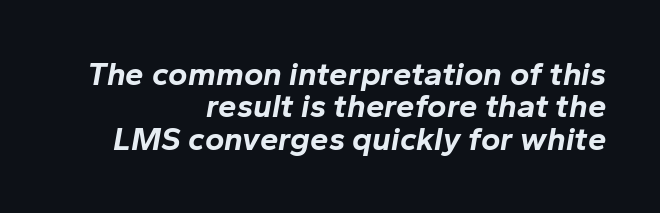
Q: Is the text bold? A: Yes.
Q: Is the text italic (slanted)? A: Yes, it leans right by about 10 degrees.
Q: Is the text underlined? A: No.
Q: How is the paragraph aligned? A: Right-aligned.
Q: Is the spacing between letters normal or unusually wide? A: Normal.
Q: Is the spacing between lines tight, normal or loose? A: Tight.
Q: Width (condensed, normal, or wide)? A: Normal.
Q: Stroke contrast? A: Low.
Q: x-height? A: Medium.
Q: Monospaced? A: No.
